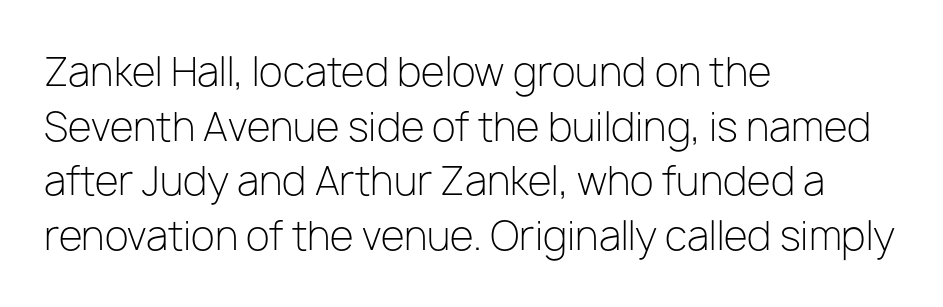
Q: Is the text bold? A: No.
Q: Is the text italic (slanted)? A: No, it is upright.
Q: Is the typeface a serif or a sans-serif typeface? A: Sans-serif.
Q: Is the text underlined? A: No.
Q: How is the paragraph aligned? A: Left-aligned.
Q: Is the spacing between letters normal or unusually wide? A: Normal.
Q: Is the spacing between lines tight, normal or loose? A: Normal.
Q: Width (condensed, normal, or wide)? A: Normal.
Q: Stroke contrast? A: Low.
Q: x-height? A: Medium.
Q: Monospaced? A: No.
